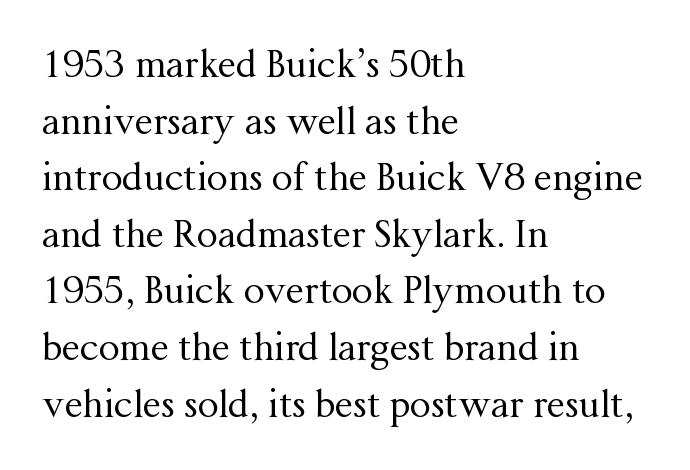
{"serif": "yes", "italic": "no", "bold": "no", "weight": "regular", "width": "normal", "stroke_contrast": "medium", "x_height": "medium", "monospaced": "no", "underline": "no", "align": "left", "line_spacing": "normal", "line_spacing_ratio": 1.53, "letter_spacing": "normal", "letter_spacing_em": 0.0, "glyph_px": 37}
